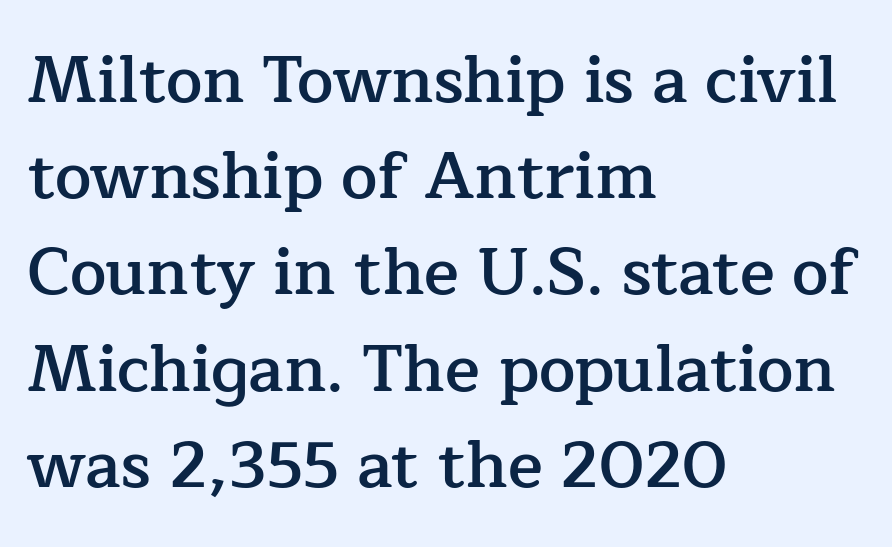
{"serif": "yes", "italic": "no", "bold": "semi", "weight": "semibold", "width": "normal", "stroke_contrast": "low", "x_height": "medium", "monospaced": "no", "underline": "no", "align": "left", "line_spacing": "normal", "line_spacing_ratio": 1.48, "letter_spacing": "normal", "letter_spacing_em": 0.0, "glyph_px": 65}
